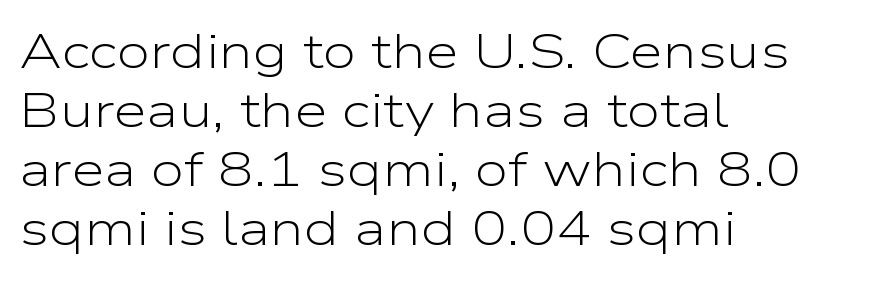
The image shows 48 px light, wide sans-serif type, upright; set left-aligned, line spacing 1.23x, normal letter spacing, not underlined; low stroke contrast and a medium x-height.
